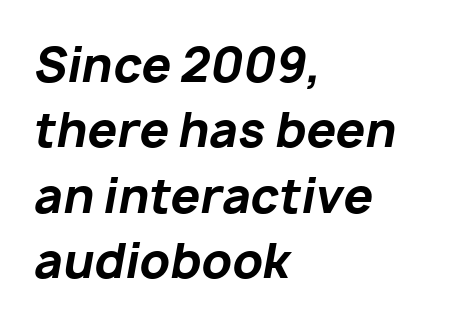
Q: Is the text bold? A: Yes.
Q: Is the text italic (slanted)? A: Yes, it leans right by about 10 degrees.
Q: Is the text underlined? A: No.
Q: How is the paragraph aligned? A: Left-aligned.
Q: Is the spacing between letters normal or unusually wide? A: Normal.
Q: Is the spacing between lines tight, normal or loose? A: Normal.
Q: Width (condensed, normal, or wide)? A: Normal.
Q: Stroke contrast? A: Low.
Q: x-height? A: Medium.
Q: Monospaced? A: No.
